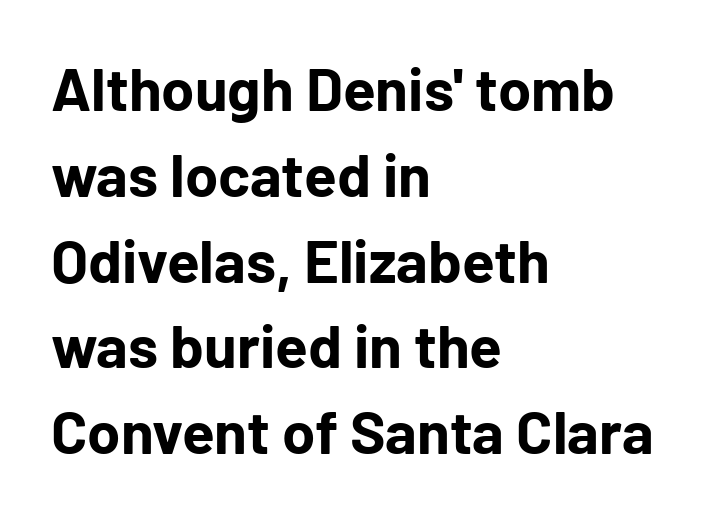
Style check: upright. How heavy is the stroke? Heavy — this is a bold. A typesetter would label this face a sans. If you measured baseline to baseline, you'd find a middling distance.
